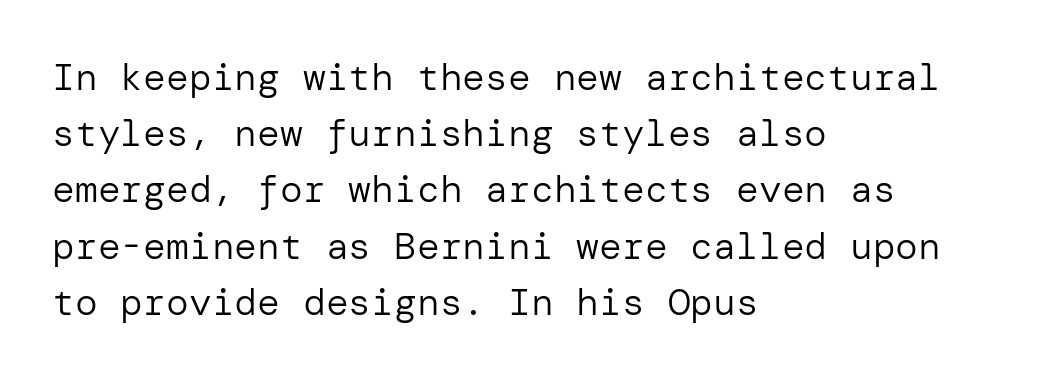
The image shows 38 px regular-weight sans-serif type, upright; set left-aligned, normal line spacing (1.48x), normal letter spacing, not underlined; low stroke contrast and a medium x-height.
